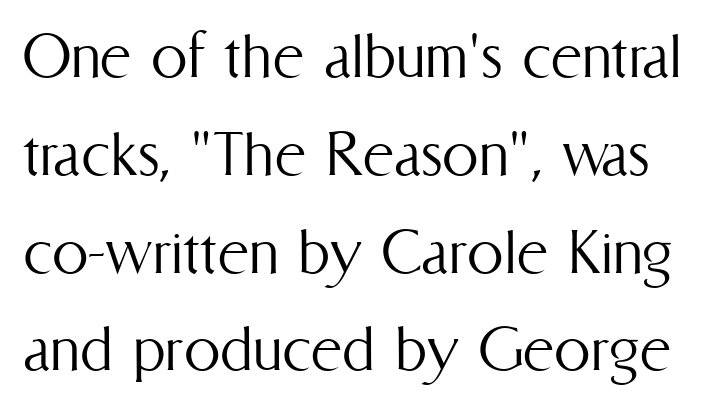
{"italic": "no", "bold": "no", "weight": "light", "width": "condensed", "stroke_contrast": "medium", "x_height": "medium", "monospaced": "no", "underline": "no", "line_spacing": "normal", "line_spacing_ratio": 1.34, "letter_spacing": "normal", "letter_spacing_em": 0.0, "glyph_px": 73}
